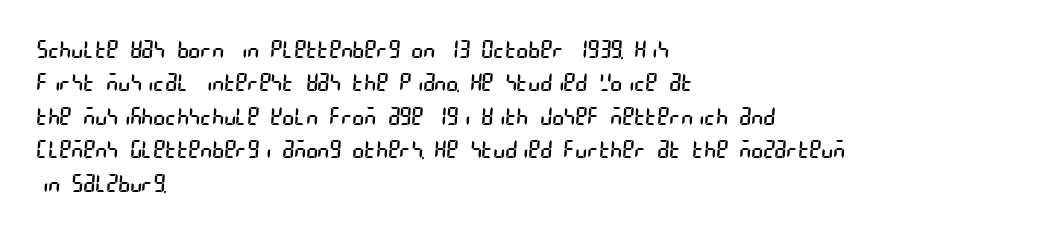
{"bold": "no", "underline": "no", "align": "left", "line_spacing": "normal", "line_spacing_ratio": 1.34, "letter_spacing": "normal", "letter_spacing_em": 0.0, "glyph_px": 25}
